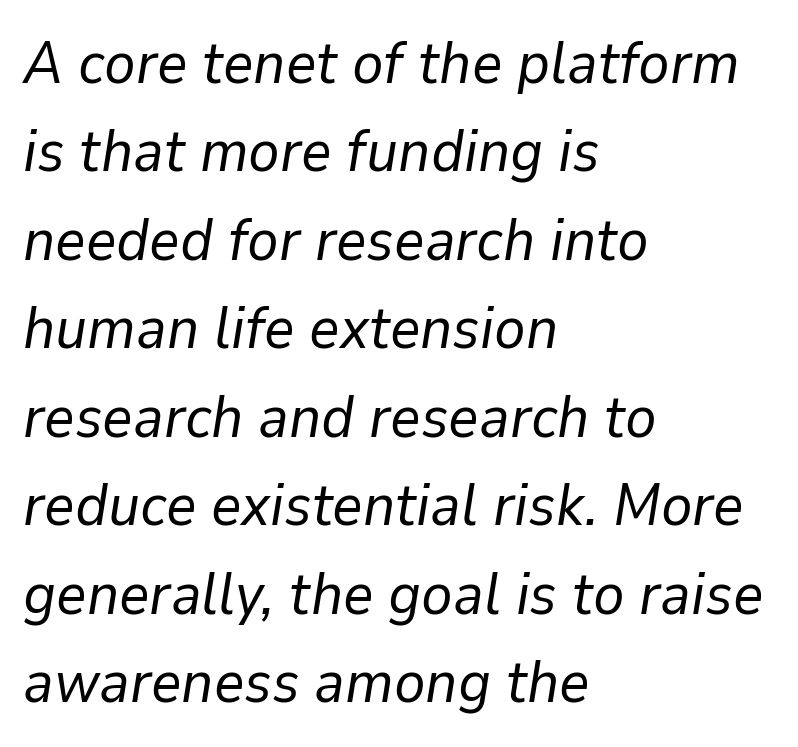
{"italic": "yes", "lean": "right", "slant_degrees": 9, "bold": "no", "weight": "regular", "width": "normal", "stroke_contrast": "low", "x_height": "medium", "monospaced": "no", "underline": "no", "align": "left", "line_spacing": "normal", "line_spacing_ratio": 1.5, "letter_spacing": "normal", "letter_spacing_em": 0.0, "glyph_px": 59}
